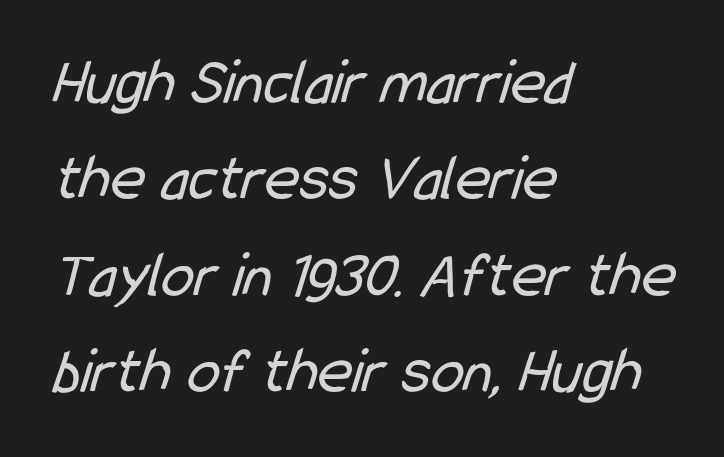
Q: Is the text bold? A: No.
Q: Is the typeface a serif or a sans-serif typeface? A: Sans-serif.
Q: Is the text underlined? A: No.
Q: How is the paragraph aligned? A: Left-aligned.
Q: Is the spacing between letters normal or unusually wide? A: Normal.
Q: Is the spacing between lines tight, normal or loose? A: Normal.
Q: Width (condensed, normal, or wide)? A: Condensed.
Q: Stroke contrast? A: Low.
Q: x-height? A: Medium.
Q: Monospaced? A: No.
